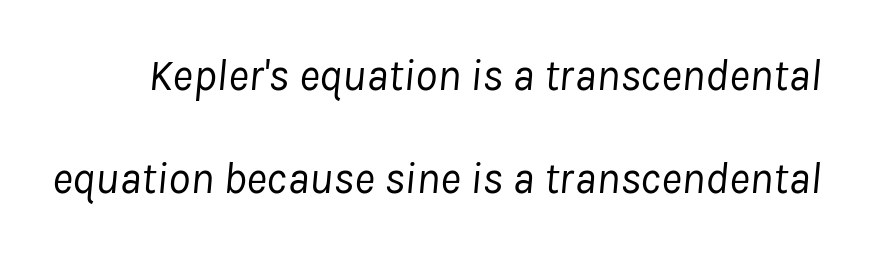
Whoever set this chose breathing room over compactness in the vertical rhythm. Only glyphs here, with clear space below each row. Weight: regular or lighter. These lines keep a tight, regular rhythm from letter to letter. Each letter keeps its own natural width here, so spacing adapts to shape.
